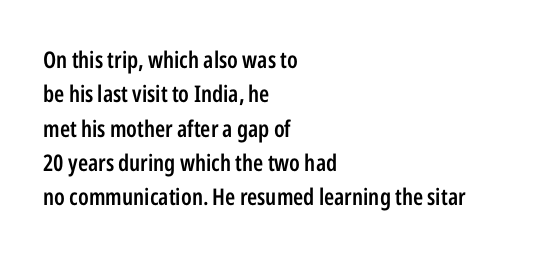
The image shows 23 px text type, upright; set left-aligned, normal line spacing (1.49x), normal letter spacing, not underlined.
